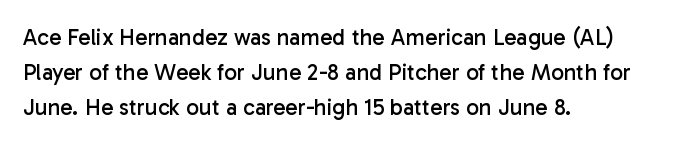
The image shows 23 px text type, upright; set left-aligned, normal line spacing (1.53x), normal letter spacing, not underlined.
